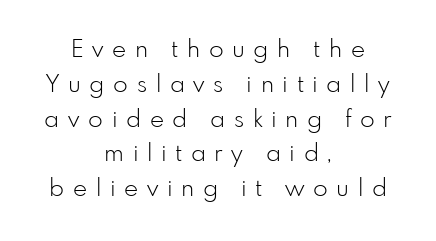
Every stem runs plumb, perpendicular to the baseline. The typesetting does not lean heavy: it is not bold. The glyphs are unaccompanied by any horizontal stroke below them. Summary of vertical rhythm: regular, with standard interline spacing.
